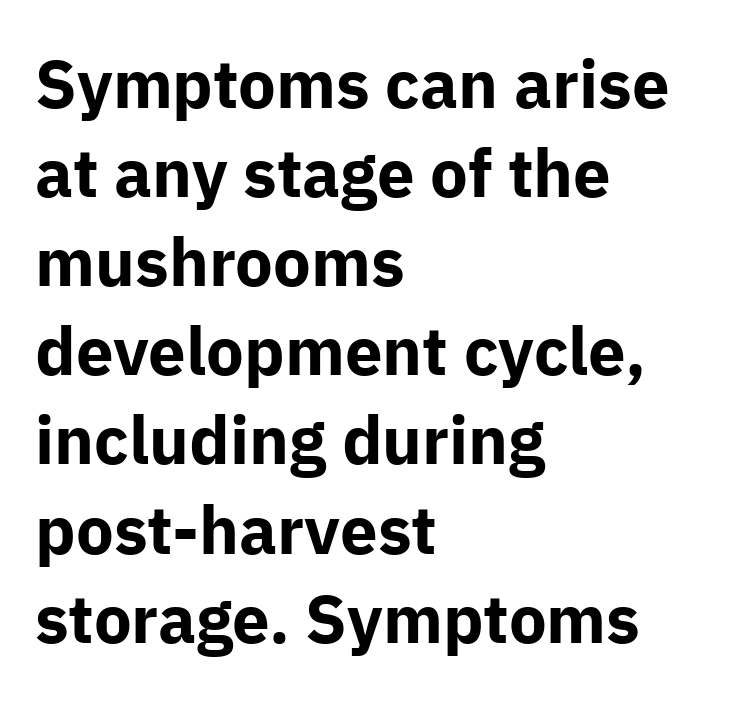
The image shows 67 px bold sans-serif type, upright; set left-aligned, normal line spacing (1.33x), normal letter spacing, not underlined; low stroke contrast and a medium x-height.
